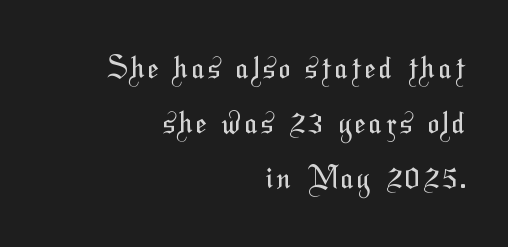
{"serif": "no", "bold": "no", "weight": "regular", "width": "condensed", "stroke_contrast": "medium", "x_height": "medium", "monospaced": "no", "underline": "no", "align": "right", "line_spacing_ratio": 1.84, "glyph_px": 30}
